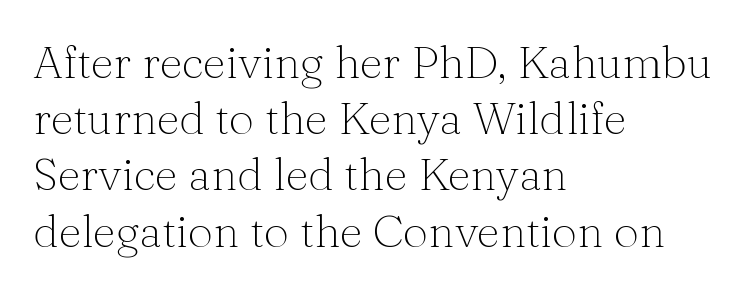
{"serif": "yes", "italic": "no", "bold": "no", "weight": "thin", "width": "normal", "stroke_contrast": "medium", "x_height": "medium", "monospaced": "no", "underline": "no", "align": "left", "line_spacing": "normal", "line_spacing_ratio": 1.25, "letter_spacing": "normal", "letter_spacing_em": 0.0, "glyph_px": 45}
